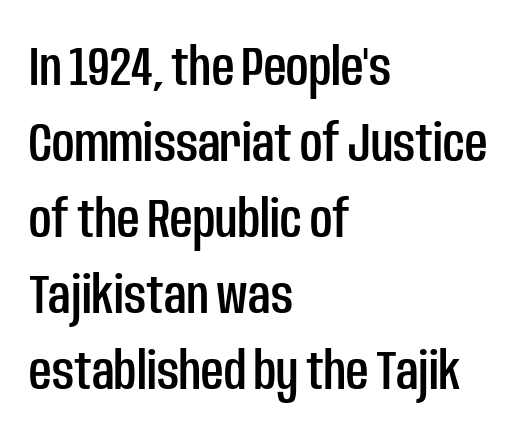
Q: Is the text italic (slanted)? A: No, it is upright.
Q: Is the typeface a serif or a sans-serif typeface? A: Sans-serif.
Q: Is the text underlined? A: No.
Q: How is the paragraph aligned? A: Left-aligned.
Q: Is the spacing between letters normal or unusually wide? A: Normal.
Q: Is the spacing between lines tight, normal or loose? A: Normal.
Q: Width (condensed, normal, or wide)? A: Condensed.
Q: Stroke contrast? A: Low.
Q: x-height? A: Large.
Q: Monospaced? A: No.
